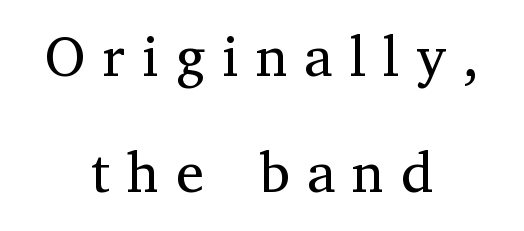
The image shows 56 px regular-weight serif type, upright; set centered, loose line spacing (2.08x), unusually wide letter spacing (+0.3 em), not underlined; medium stroke contrast and a medium x-height.
